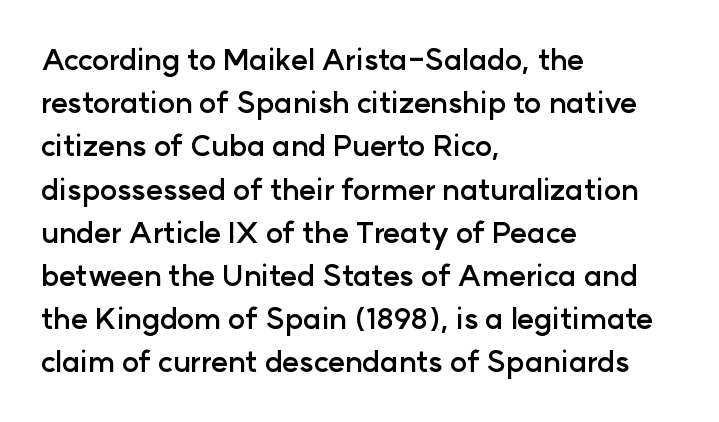
{"serif": "no", "italic": "no", "bold": "yes", "weight": "semibold", "width": "normal", "stroke_contrast": "low", "x_height": "medium", "monospaced": "no", "underline": "no", "align": "left", "line_spacing": "normal", "line_spacing_ratio": 1.49, "letter_spacing": "normal", "letter_spacing_em": 0.0, "glyph_px": 29}
